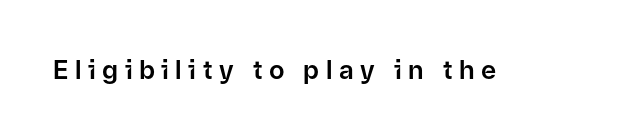
Ordinary non-slanted type is in use. Between one letter and the next there's a generous, obvious gap. Any mark beneath the type? The region is blank.
